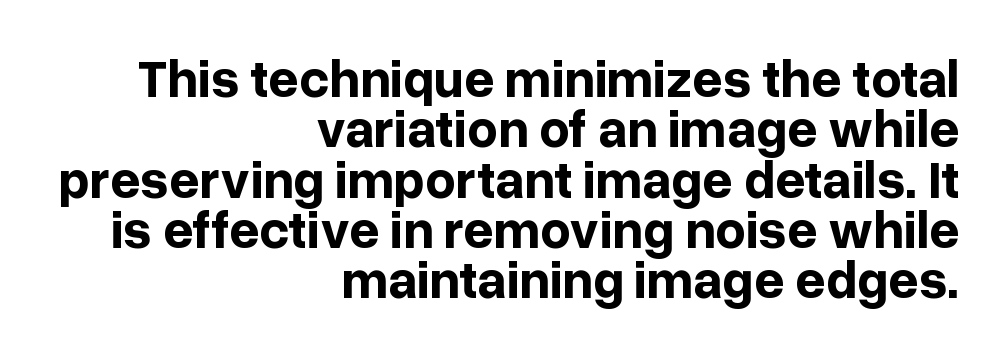
{"serif": "no", "italic": "no", "bold": "yes", "weight": "bold", "width": "normal", "stroke_contrast": "low", "x_height": "medium", "monospaced": "no", "underline": "no", "align": "right", "line_spacing": "tight", "line_spacing_ratio": 0.95, "letter_spacing": "normal", "letter_spacing_em": 0.0, "glyph_px": 53}
